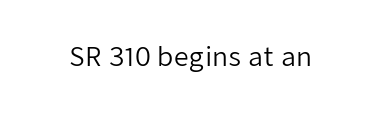
The image shows 26 px text type, upright; set normal letter spacing, not underlined.
